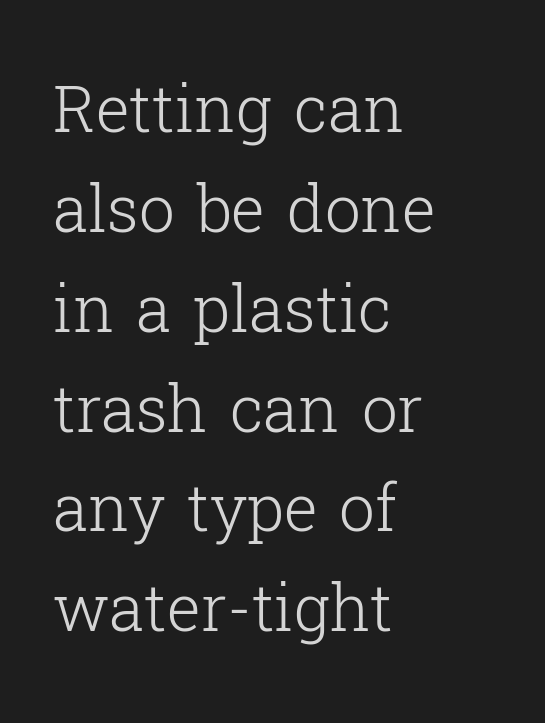
{"serif": "yes", "italic": "no", "bold": "no", "weight": "light", "width": "normal", "stroke_contrast": "low", "x_height": "medium", "monospaced": "no", "underline": "no", "align": "left", "line_spacing": "normal", "line_spacing_ratio": 1.56, "letter_spacing": "normal", "letter_spacing_em": 0.0, "glyph_px": 64}
